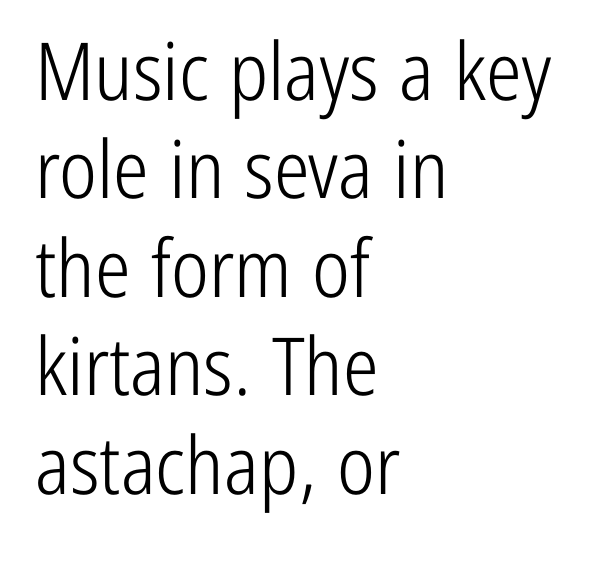
The image shows 80 px light, condensed sans-serif type, upright; set left-aligned, line spacing 1.23x, normal letter spacing, not underlined; low stroke contrast and a medium x-height.
